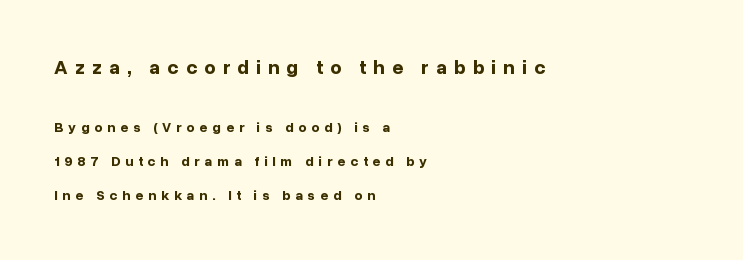
Q: Is the text bold? A: Yes.
Q: Is the text italic (slanted)? A: No, it is upright.
Q: Is the text underlined? A: No.
Q: How is the paragraph aligned? A: Left-aligned.
Q: Is the spacing between letters normal or unusually wide? A: Unusually wide.
Q: Is the spacing between lines tight, normal or loose? A: Loose.
Q: Which block of text is set in a larger size, the first (top) or the second (bottom)? A: The first (top) one.
